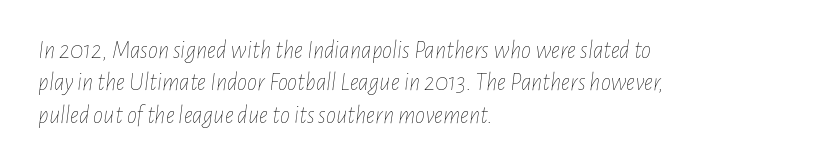
The image shows 25 px text type, italic (leaning right); set left-aligned, normal line spacing (1.3x), normal letter spacing, not underlined.
